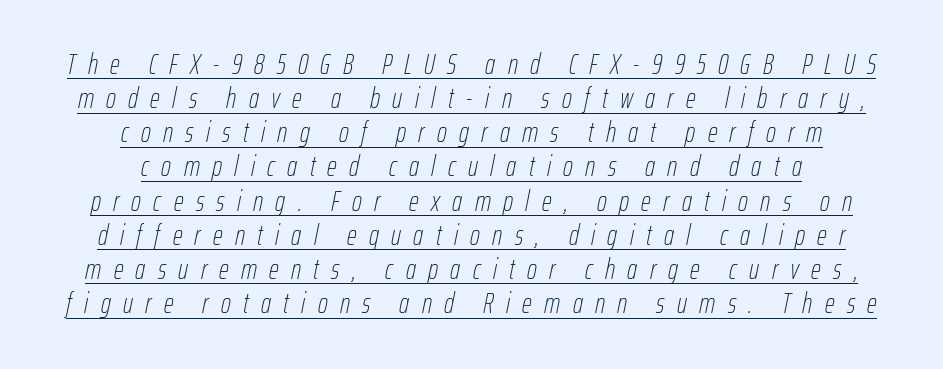
The image shows 28 px thin, condensed type, italic (leaning right); set centered, line spacing 1.22x, unusually wide letter spacing (+0.44 em), underlined; low stroke contrast and a medium x-height.
